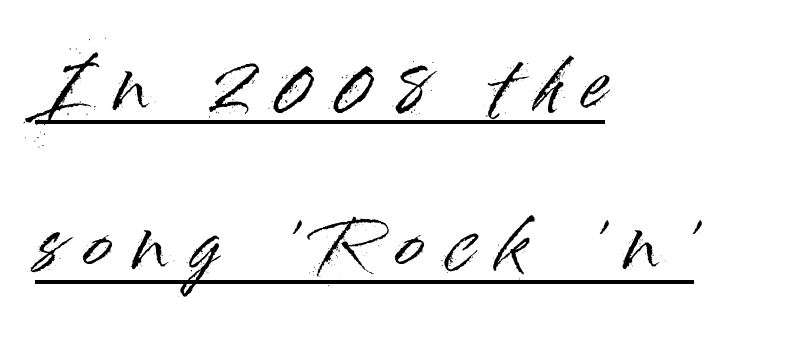
Q: Is the text italic (slanted)? A: Yes.
Q: Is the typeface a serif or a sans-serif typeface? A: Sans-serif.
Q: Is the text underlined? A: Yes.
Q: How is the paragraph aligned? A: Left-aligned.
Q: Is the spacing between letters normal or unusually wide? A: Unusually wide.
Q: Is the spacing between lines tight, normal or loose? A: Loose.
Q: Width (condensed, normal, or wide)? A: Normal.
Q: Stroke contrast? A: High.
Q: x-height? A: Small.
Q: Monospaced? A: No.
